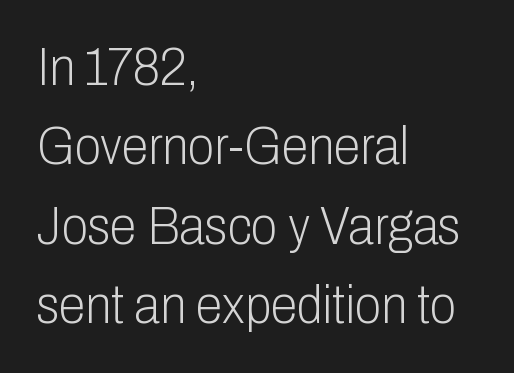
The rag falls on the right side of this text block. Does the lettering tilt? It doesn't — this is upright. The typesetting does not lean heavy: it is not bold. Serifs: no, the terminals of the letterforms are clean. The type is set solid horizontally, with unmodified tracking.
